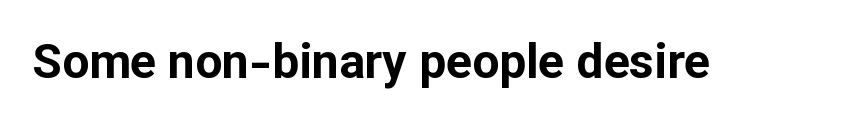
Q: Is the text bold? A: Yes.
Q: Is the text italic (slanted)? A: No, it is upright.
Q: Is the typeface a serif or a sans-serif typeface? A: Sans-serif.
Q: Is the text underlined? A: No.
Q: Is the spacing between letters normal or unusually wide? A: Normal.
Q: Width (condensed, normal, or wide)? A: Normal.
Q: Stroke contrast? A: Low.
Q: x-height? A: Medium.
Q: Monospaced? A: No.
